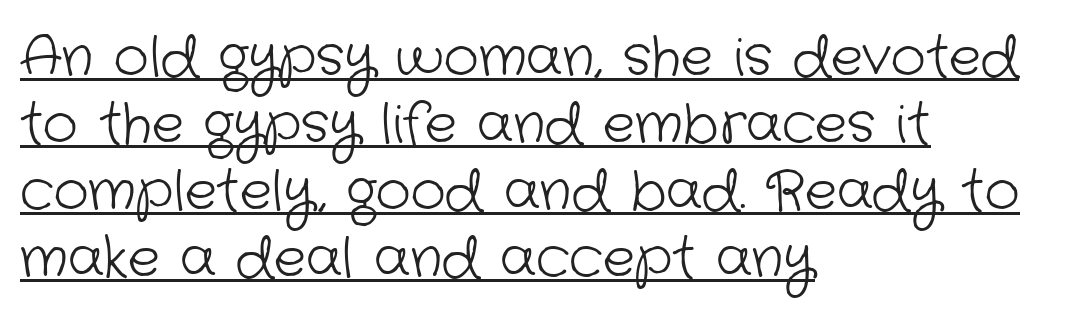
{"serif": "no", "bold": "no", "weight": "light", "width": "normal", "stroke_contrast": "low", "x_height": "medium", "monospaced": "no", "underline": "yes", "align": "left", "line_spacing_ratio": 1.24, "letter_spacing": "normal", "letter_spacing_em": 0.0, "glyph_px": 54}
